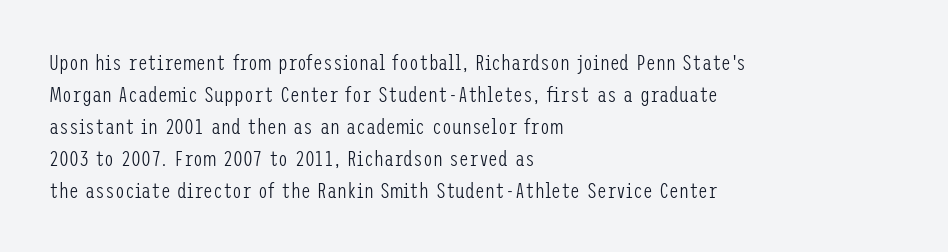
Q: Is the text bold? A: No.
Q: Is the text italic (slanted)? A: No, it is upright.
Q: Is the text underlined? A: No.
Q: How is the paragraph aligned? A: Left-aligned.
Q: Is the spacing between letters normal or unusually wide? A: Normal.
Q: Is the spacing between lines tight, normal or loose? A: Normal.
